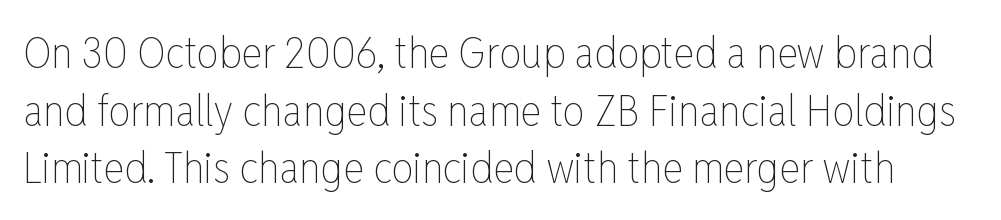
{"italic": "no", "bold": "no", "weight": "thin", "width": "condensed", "stroke_contrast": "low", "x_height": "medium", "monospaced": "no", "underline": "no", "line_spacing": "normal", "line_spacing_ratio": 1.31, "letter_spacing": "normal", "letter_spacing_em": 0.0, "glyph_px": 44}
